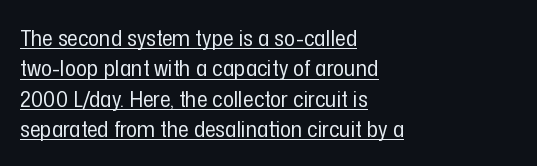
Q: Is the text bold? A: No.
Q: Is the text italic (slanted)? A: No, it is upright.
Q: Is the text underlined? A: Yes.
Q: How is the paragraph aligned? A: Left-aligned.
Q: Is the spacing between letters normal or unusually wide? A: Normal.
Q: Is the spacing between lines tight, normal or loose? A: Normal.
